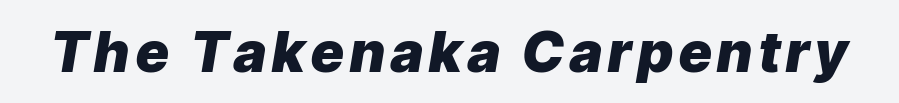
{"italic": "yes", "lean": "right", "slant_degrees": 9, "bold": "yes", "weight": "heavy", "width": "normal", "stroke_contrast": "low", "x_height": "medium", "monospaced": "no", "underline": "no", "glyph_px": 56}
